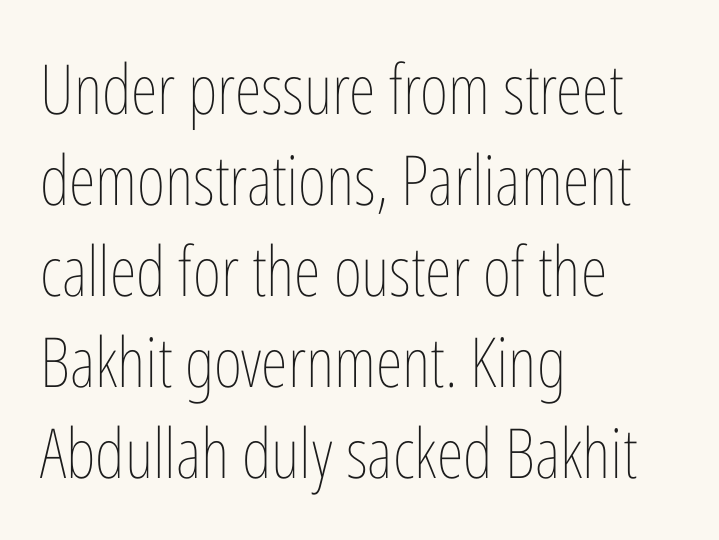
The image shows 69 px thin, condensed type, upright; set left-aligned, normal line spacing (1.32x), normal letter spacing, not underlined; low stroke contrast and a medium x-height.
